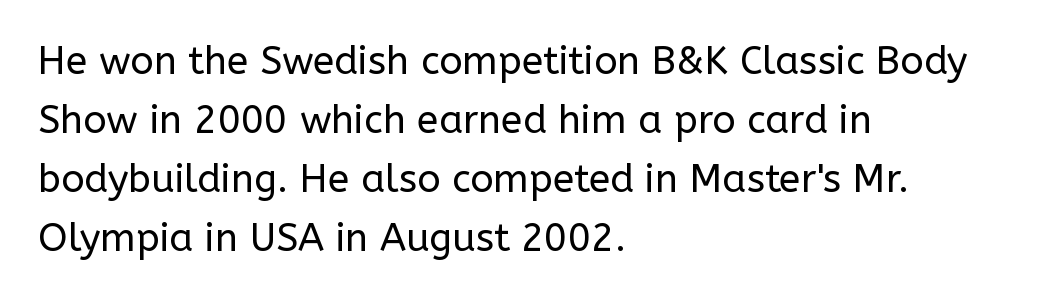
The image shows 39 px regular-weight sans-serif type, upright; set left-aligned, normal line spacing (1.51x), normal letter spacing, not underlined; low stroke contrast and a medium x-height.
